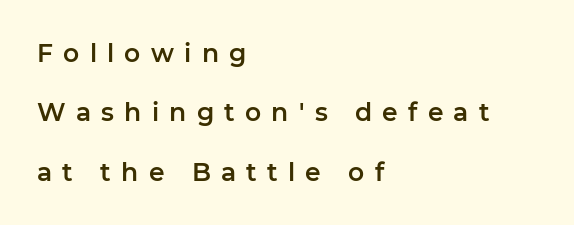
{"italic": "no", "underline": "no", "align": "left", "line_spacing": "loose", "line_spacing_ratio": 2.38, "letter_spacing": "wide", "letter_spacing_em": 0.41, "glyph_px": 25}
